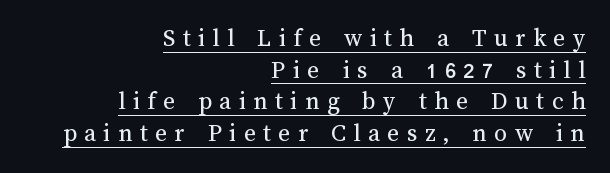
Q: Is the text bold? A: No.
Q: Is the text italic (slanted)? A: No, it is upright.
Q: Is the text underlined? A: Yes.
Q: How is the paragraph aligned? A: Right-aligned.
Q: Is the spacing between letters normal or unusually wide? A: Unusually wide.
